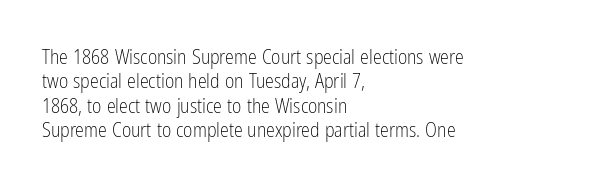
The image shows 20 px text type, upright; set left-aligned, line spacing 1.22x, normal letter spacing, not underlined.
